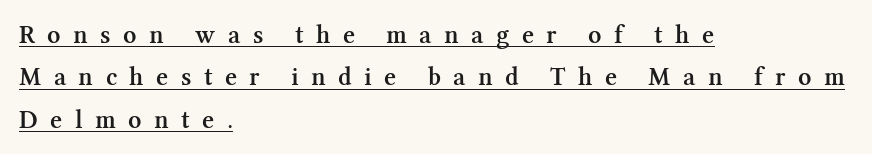
The image shows 26 px text type, upright; set left-aligned, normal line spacing (1.63x), unusually wide letter spacing (+0.48 em), underlined.
